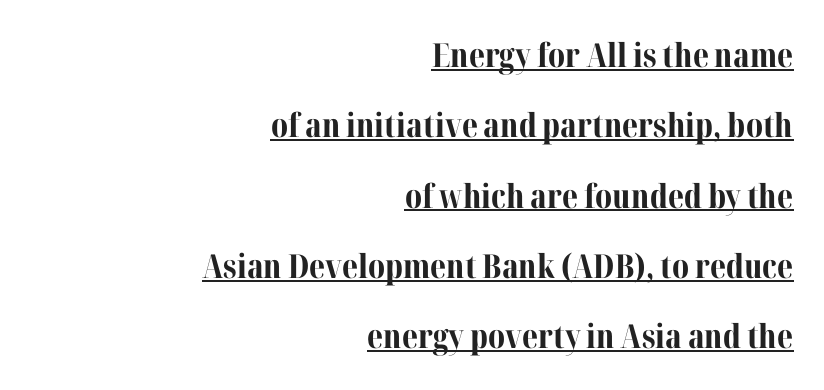
{"serif": "yes", "italic": "no", "bold": "yes", "weight": "bold", "width": "normal", "stroke_contrast": "medium", "x_height": "medium", "monospaced": "no", "underline": "yes", "align": "right", "line_spacing": "loose", "line_spacing_ratio": 2.13, "letter_spacing": "normal", "letter_spacing_em": 0.0, "glyph_px": 33}
